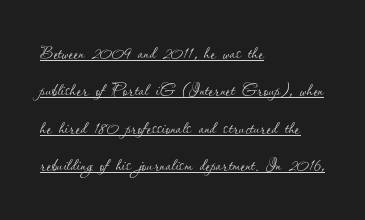
Q: Is the text bold? A: No.
Q: Is the text italic (slanted)? A: Yes.
Q: Is the text underlined? A: Yes.
Q: How is the paragraph aligned? A: Left-aligned.
Q: Is the spacing between letters normal or unusually wide? A: Normal.
Q: Is the spacing between lines tight, normal or loose? A: Normal.
